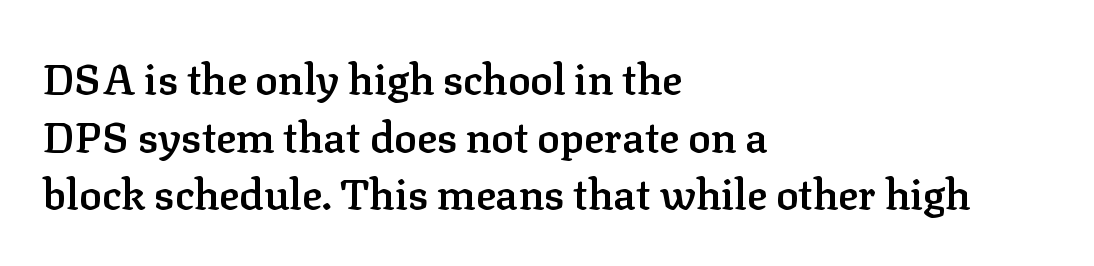
Is this a fixed-width face? No — the glyphs have proportional, varying widths. Type without underlining. The type family on display is of the serif kind. Rows of type keep a routine distance in the vertical direction. All the whitespace from short lines collects on the right. Posture: upright roman.
